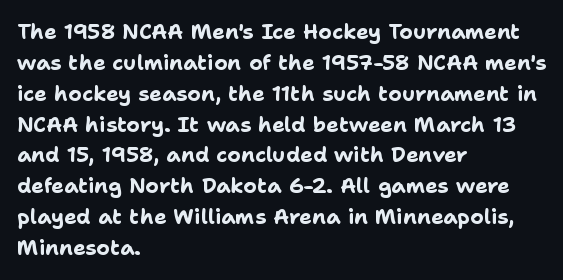
Posture: vertical. A classic flush-left, rag-right setting is used for this passage. Horizontal bands of white between lines are of average thickness. Each word holds together tightly as a unit, with standard inter-letter gaps. The font is running at its bold setting.
